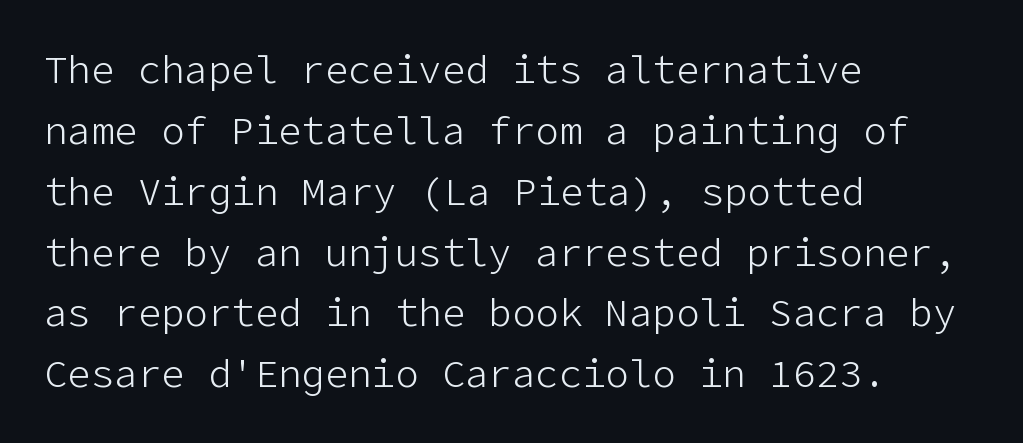
Q: Is the text bold? A: No.
Q: Is the text italic (slanted)? A: No, it is upright.
Q: Is the typeface a serif or a sans-serif typeface? A: Sans-serif.
Q: Is the text underlined? A: No.
Q: How is the paragraph aligned? A: Left-aligned.
Q: Is the spacing between letters normal or unusually wide? A: Normal.
Q: Is the spacing between lines tight, normal or loose? A: Normal.
Q: Width (condensed, normal, or wide)? A: Normal.
Q: Stroke contrast? A: Low.
Q: x-height? A: Medium.
